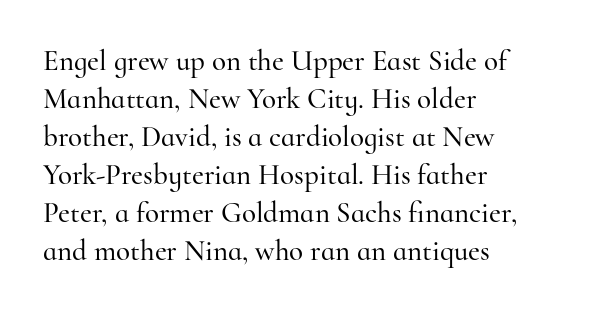
{"serif": "yes", "italic": "no", "width": "normal", "stroke_contrast": "high", "x_height": "small", "monospaced": "no", "underline": "no", "align": "left", "line_spacing": "normal", "line_spacing_ratio": 1.31, "letter_spacing": "normal", "letter_spacing_em": 0.0, "glyph_px": 29}
